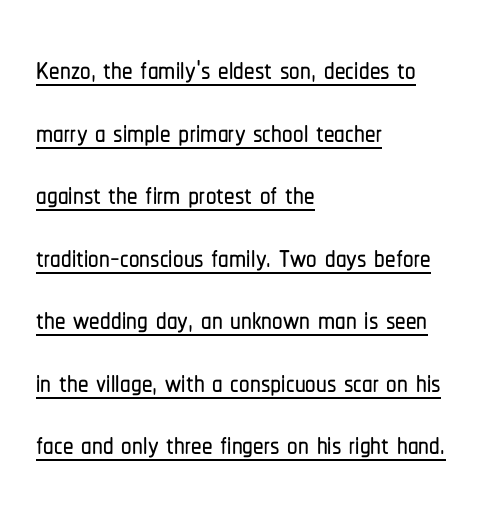
{"serif": "no", "italic": "no", "width": "condensed", "stroke_contrast": "low", "x_height": "medium", "monospaced": "no", "underline": "yes", "align": "left", "line_spacing": "normal", "line_spacing_ratio": 1.49, "letter_spacing": "normal", "letter_spacing_em": 0.0, "glyph_px": 42}
